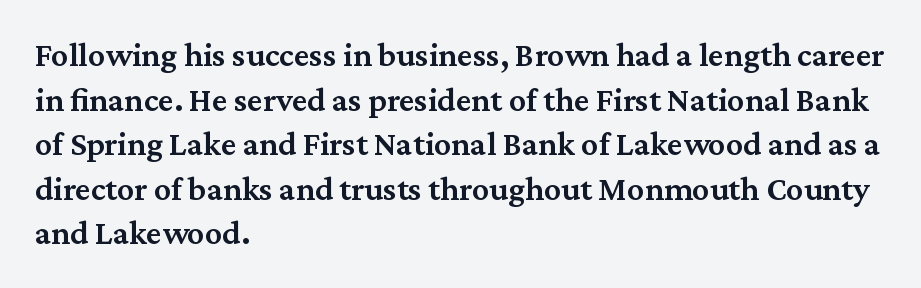
Q: Is the text bold? A: Semi-bold.
Q: Is the text italic (slanted)? A: No, it is upright.
Q: Is the typeface a serif or a sans-serif typeface? A: Serif.
Q: Is the text underlined? A: No.
Q: How is the paragraph aligned? A: Left-aligned.
Q: Is the spacing between letters normal or unusually wide? A: Normal.
Q: Is the spacing between lines tight, normal or loose? A: Normal.
Q: Width (condensed, normal, or wide)? A: Normal.
Q: Stroke contrast? A: Medium.
Q: x-height? A: Medium.
Q: Monospaced? A: No.
